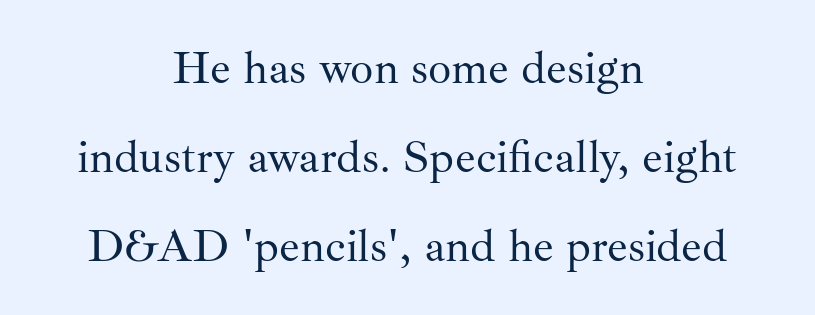
Q: Is the text bold? A: No.
Q: Is the text italic (slanted)? A: No, it is upright.
Q: Is the typeface a serif or a sans-serif typeface? A: Serif.
Q: Is the text underlined? A: No.
Q: How is the paragraph aligned? A: Centered.
Q: Is the spacing between letters normal or unusually wide? A: Normal.
Q: Is the spacing between lines tight, normal or loose? A: Loose.
Q: Width (condensed, normal, or wide)? A: Normal.
Q: Stroke contrast? A: Medium.
Q: x-height? A: Small.
Q: Monospaced? A: No.
